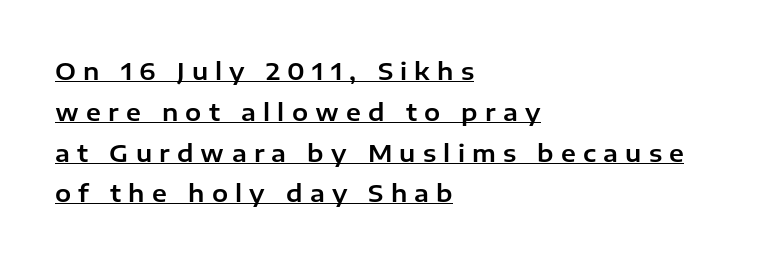
Q: Is the text italic (slanted)? A: No, it is upright.
Q: Is the text underlined? A: Yes.
Q: How is the paragraph aligned? A: Left-aligned.
Q: Is the spacing between letters normal or unusually wide? A: Unusually wide.
Q: Is the spacing between lines tight, normal or loose? A: Normal.
